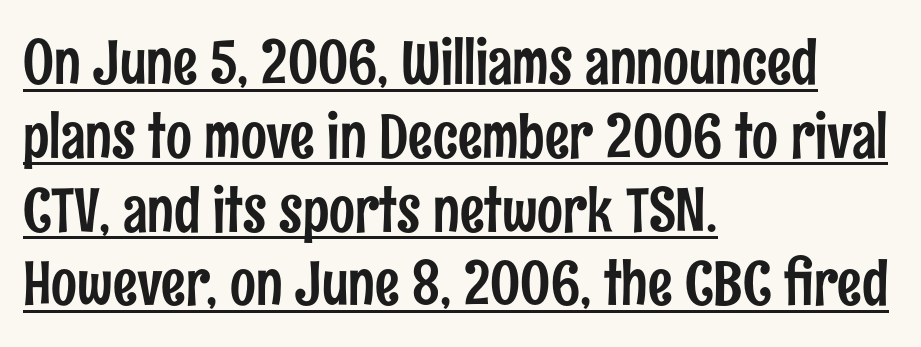
Note the varied advance widths — an 'i' is clearly narrower than an 'm'. In designer terms, the underline attribute is active on this setting. A typesetter would mark this as roman, not italic. What kind of face is this? One without serifs — a sans.
